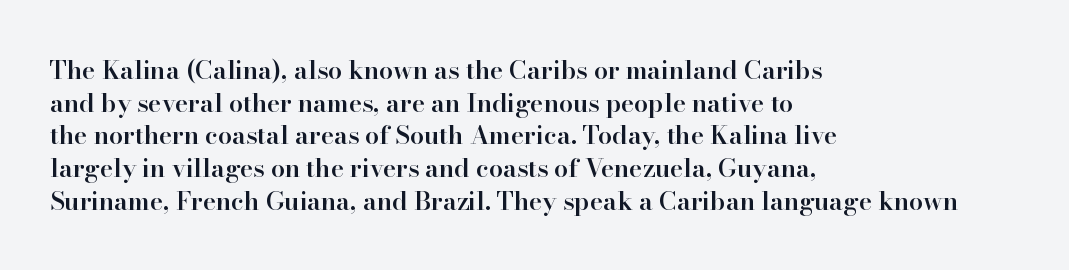
Short and long lines alike share a common starting point at left. Notice how the stems are strictly vertical — no italics here. Default kerning and tracking; the words read as compact shapes. Typesetter's note: demi weight, one step under bold.
